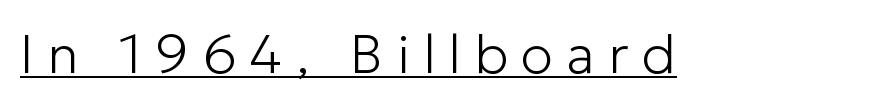
Q: Is the text bold? A: No.
Q: Is the text italic (slanted)? A: No, it is upright.
Q: Is the typeface a serif or a sans-serif typeface? A: Sans-serif.
Q: Is the text underlined? A: Yes.
Q: Is the spacing between letters normal or unusually wide? A: Unusually wide.
Q: Width (condensed, normal, or wide)? A: Normal.
Q: Stroke contrast? A: Low.
Q: x-height? A: Medium.
Q: Monospaced? A: No.
